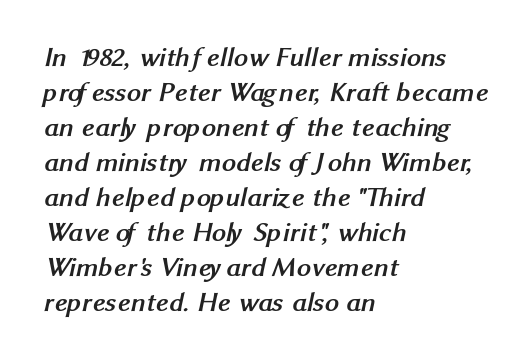
If you drew a ruler down the left edge, every line would touch it. The typeface chosen for these lines omits serifs. As a designer I'd log this as weight 700, bold. Compared with typical body copy, the letter spacing here is the same. This sample has the flowing, uneven cadence of proportional lettering.
